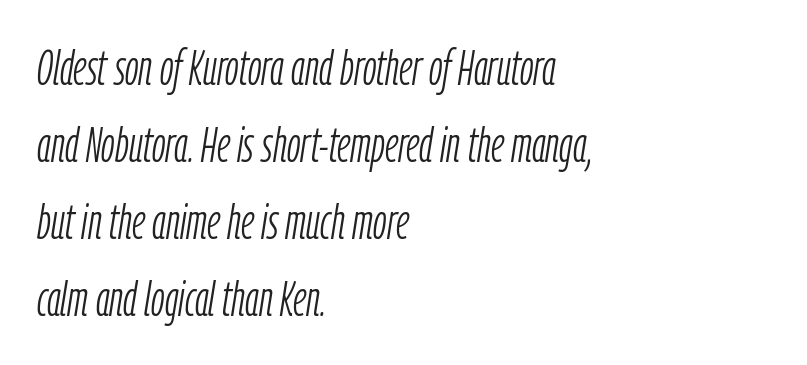
The face looks like a standard text weight, possibly lighter. Line starts are locked; line ends wander. Horizontal bands of white between lines are of average thickness. Lines of text with bare space underneath. Observe the ordinary spacing: letters are neighbours, not strangers. Does the lettering tilt? It does — this is italic.
